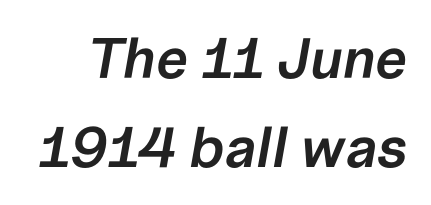
The image shows 57 px semibold type, italic (leaning right); set normal line spacing (1.56x), normal letter spacing, not underlined; low stroke contrast and a medium x-height.
